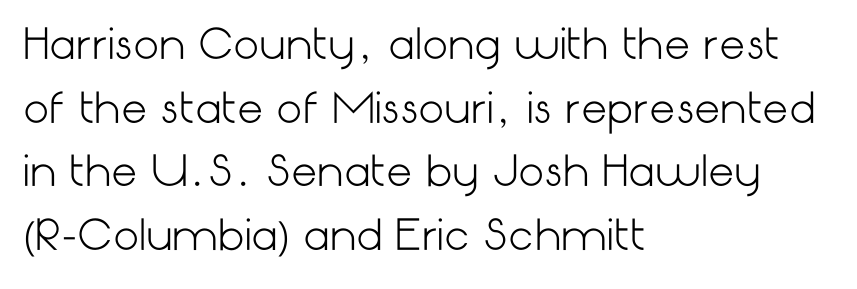
Q: Is the text bold? A: No.
Q: Is the text italic (slanted)? A: No, it is upright.
Q: Is the typeface a serif or a sans-serif typeface? A: Sans-serif.
Q: Is the text underlined? A: No.
Q: How is the paragraph aligned? A: Left-aligned.
Q: Is the spacing between letters normal or unusually wide? A: Normal.
Q: Is the spacing between lines tight, normal or loose? A: Normal.
Q: Width (condensed, normal, or wide)? A: Normal.
Q: Stroke contrast? A: Low.
Q: x-height? A: Medium.
